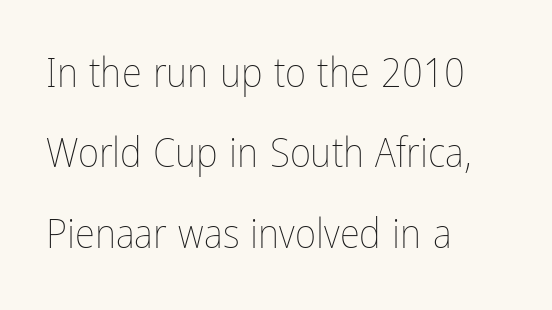
The rendering anchors every line to the left-hand side. Descenders are the only things crossing below the line. Vertically, the passage feels expansive, rows floating well apart. Do the characters align in a grid? No, the font is proportional.
